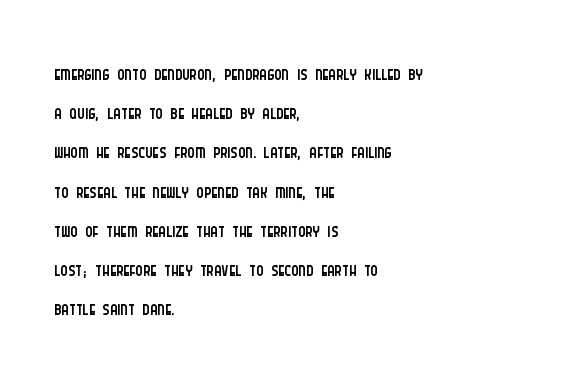
Q: Is the text bold? A: No.
Q: Is the text italic (slanted)? A: No, it is upright.
Q: Is the typeface a serif or a sans-serif typeface? A: Sans-serif.
Q: Is the text underlined? A: No.
Q: How is the paragraph aligned? A: Left-aligned.
Q: Is the spacing between letters normal or unusually wide? A: Normal.
Q: Is the spacing between lines tight, normal or loose? A: Normal.
Q: Width (condensed, normal, or wide)? A: Condensed.
Q: Stroke contrast? A: Low.
Q: x-height? A: Large.
Q: Monospaced? A: No.
